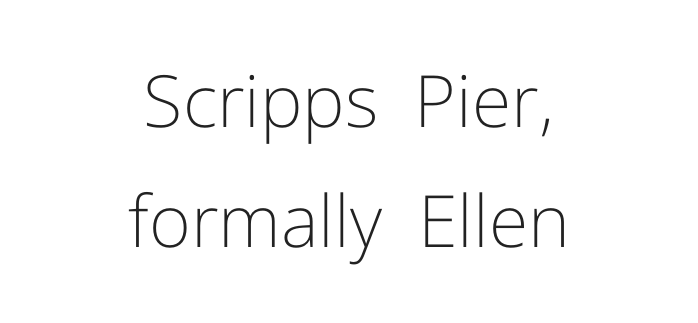
{"serif": "no", "italic": "no", "bold": "no", "weight": "light", "width": "normal", "stroke_contrast": "low", "x_height": "medium", "monospaced": "no", "underline": "no", "align": "center", "line_spacing": "normal", "line_spacing_ratio": 1.66, "letter_spacing": "normal", "letter_spacing_em": 0.0, "glyph_px": 72}
